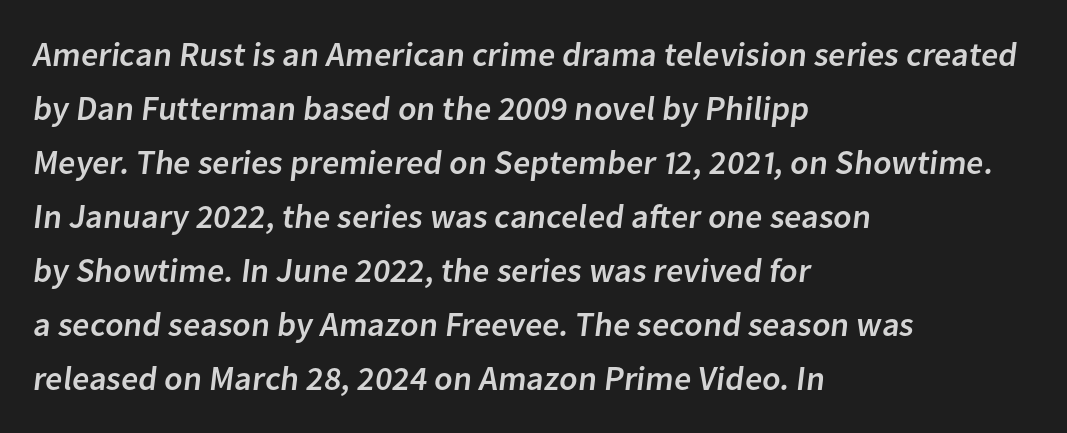
The words here are not underlined. If you drew a ruler down the left edge, every line would touch it. Each new line begins a customary step beneath the previous one. Caption: standard tracking, unaltered.
